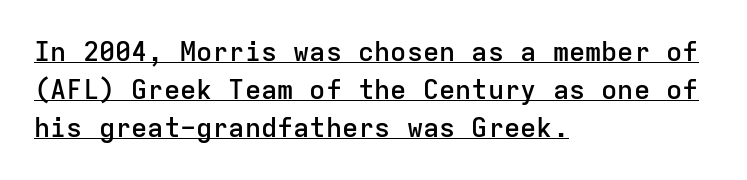
Q: Is the text bold? A: Semi-bold.
Q: Is the text italic (slanted)? A: No, it is upright.
Q: Is the text underlined? A: Yes.
Q: How is the paragraph aligned? A: Left-aligned.
Q: Is the spacing between letters normal or unusually wide? A: Normal.
Q: Is the spacing between lines tight, normal or loose? A: Normal.
